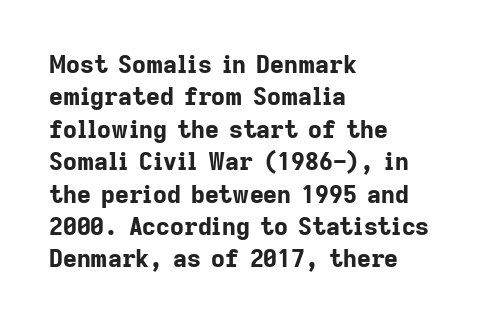
The image shows 24 px bold type, upright; set left-aligned, normal line spacing (1.35x), normal letter spacing, not underlined.
